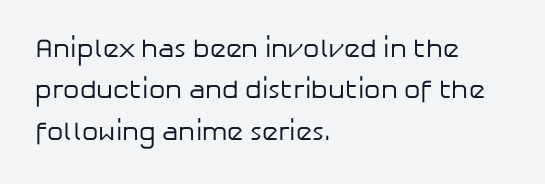
The image shows 26 px text type, upright; set left-aligned, normal line spacing (1.59x), normal letter spacing, not underlined.
